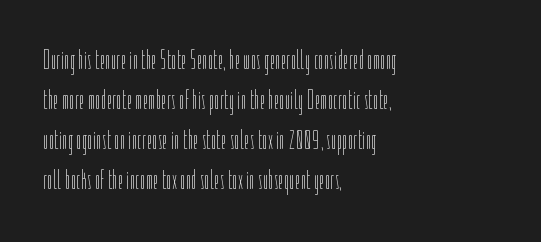
The type is set solid horizontally, with unmodified tracking. The face used here is proportionally spaced, like ordinary book or web type. Vertically, the passage feels balanced, rows spaced as you'd expect. Unlike italic type, these characters show no tilt at all. Caption: multi-line text, flush left, ragged right. Plain, unruled lines of type.
